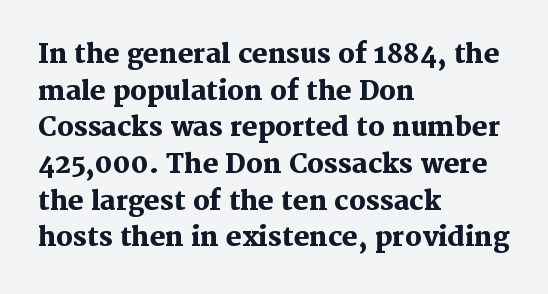
Caption: multi-line text, flush left, ragged right. Look at the tracking — it's just the regular setting, nothing added. Upright lettering throughout. The passage shown is emphatically bold. The passage shown is not underscored anywhere.
